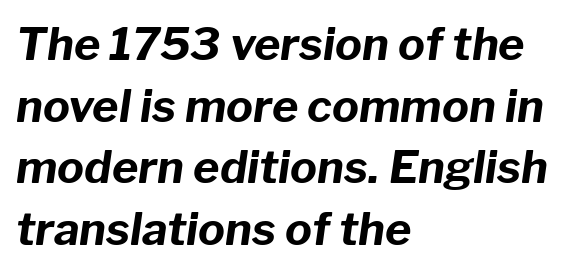
The gap between lines stays unmarked. Each new line begins a customary step beneath the previous one. The letters are bold, with thick, heavy strokes. Honestly, the letter spacing is just normal — you wouldn't notice it. Posture: slanted.
